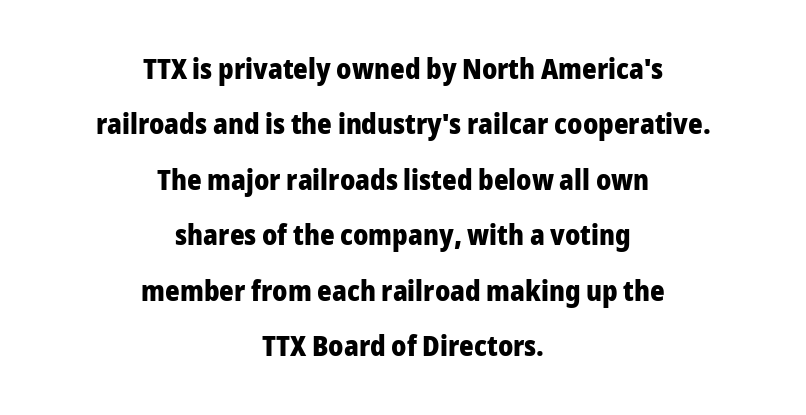
{"serif": "no", "italic": "no", "bold": "yes", "weight": "heavy", "width": "normal", "stroke_contrast": "low", "x_height": "medium", "monospaced": "no", "underline": "no", "align": "center", "line_spacing": "loose", "line_spacing_ratio": 1.98, "letter_spacing": "normal", "letter_spacing_em": 0.0, "glyph_px": 28}
